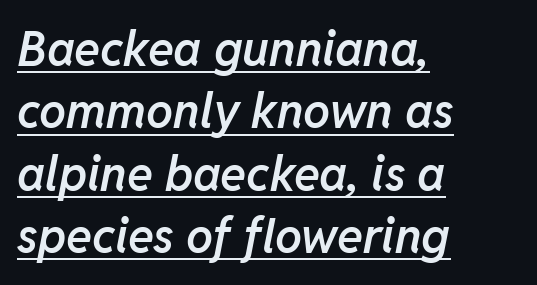
The passage shown has conventional tracking throughout. The rag falls on the right side of this text block. This rendering features underlined lettering. Notice the strokes are somewhat thickened but not fully heavy: this is a semibold.
